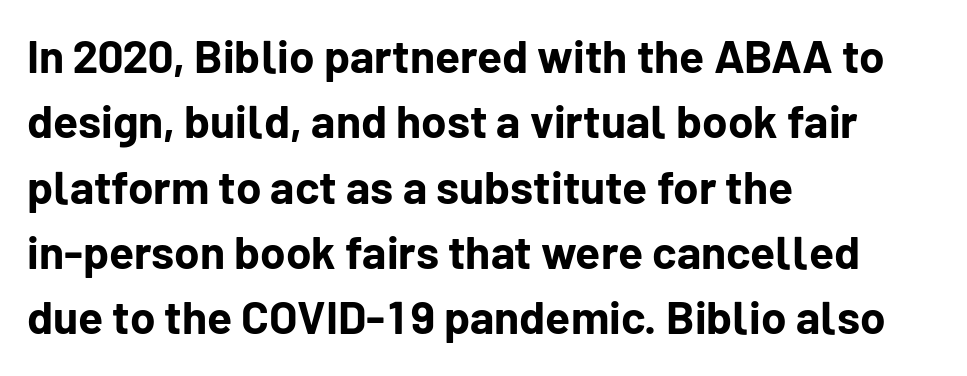
{"serif": "no", "italic": "no", "bold": "yes", "weight": "bold", "width": "normal", "stroke_contrast": "low", "x_height": "medium", "monospaced": "no", "underline": "no", "align": "left", "line_spacing": "normal", "line_spacing_ratio": 1.42, "letter_spacing": "normal", "letter_spacing_em": 0.0, "glyph_px": 46}
